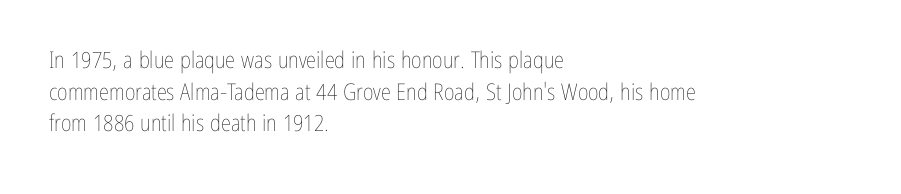
The image shows 23 px text type, upright; set left-aligned, normal line spacing (1.38x), normal letter spacing, not underlined.
